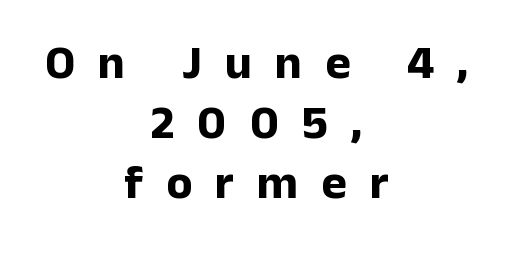
The face used here is proportionally spaced, like ordinary book or web type. No feet cap the strokes, marking this as sans-serif type. Heft: maximum for text — a bold. This sample keeps an unexceptional amount of space between lines. The zone under the glyphs is completely vacant.
